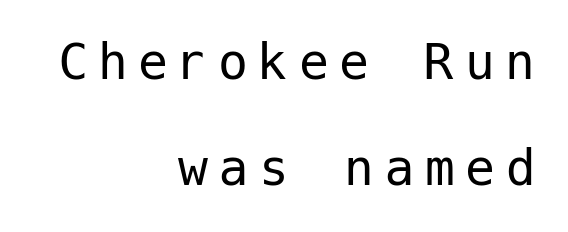
To sum up the face: it is a sans, with no serifs. This is not heavy type; no bold has been used. The lettering holds an erect, upright posture throughout. The string is rendered with underlining switched off. The compositor pushed each line to the right boundary.
